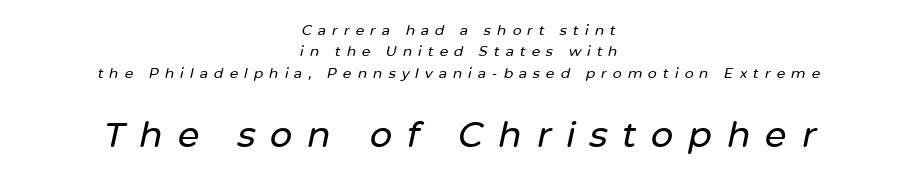
{"italic": "yes", "lean": "right", "slant_degrees": 12, "width": "normal", "stroke_contrast": "low", "x_height": "medium", "monospaced": "no", "underline": "no", "align": "center", "line_spacing": "normal", "line_spacing_ratio": 1.53, "letter_spacing": "wide", "letter_spacing_em": 0.42, "larger_block": "second", "size_ratio": 2.5, "glyph_px": 35}
